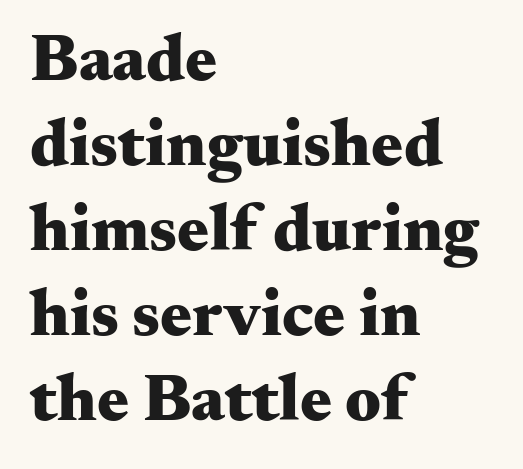
{"serif": "yes", "italic": "no", "bold": "yes", "weight": "heavy", "width": "wide", "stroke_contrast": "medium", "x_height": "small", "monospaced": "no", "underline": "no", "align": "left", "line_spacing": "normal", "line_spacing_ratio": 1.27, "letter_spacing": "normal", "letter_spacing_em": 0.0, "glyph_px": 67}
